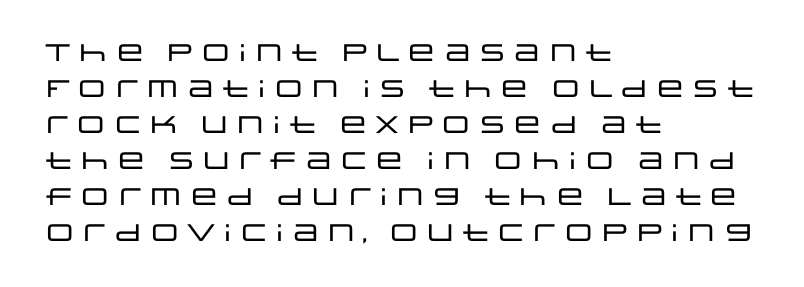
The image shows 24 px text type, upright; set left-aligned, normal line spacing (1.5x), normal letter spacing, not underlined.
